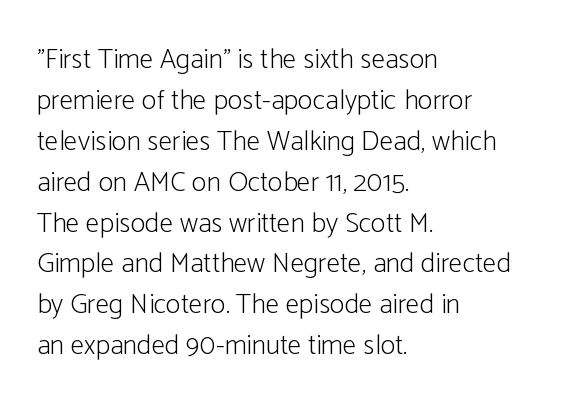
{"serif": "no", "italic": "no", "bold": "no", "weight": "light", "width": "condensed", "stroke_contrast": "low", "x_height": "medium", "monospaced": "no", "underline": "no", "align": "left", "line_spacing": "normal", "line_spacing_ratio": 1.46, "letter_spacing": "normal", "letter_spacing_em": 0.0, "glyph_px": 28}
